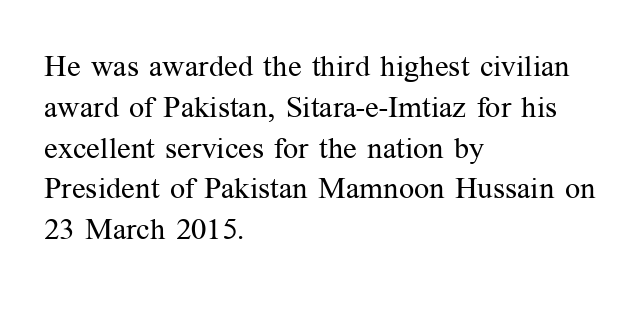
Q: Is the text bold? A: No.
Q: Is the text italic (slanted)? A: No, it is upright.
Q: Is the typeface a serif or a sans-serif typeface? A: Serif.
Q: Is the text underlined? A: No.
Q: How is the paragraph aligned? A: Left-aligned.
Q: Is the spacing between letters normal or unusually wide? A: Normal.
Q: Is the spacing between lines tight, normal or loose? A: Normal.
Q: Width (condensed, normal, or wide)? A: Normal.
Q: Stroke contrast? A: Medium.
Q: x-height? A: Medium.
Q: Monospaced? A: No.
